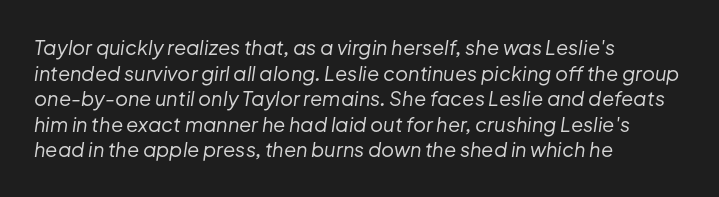
Q: Is the text bold? A: No.
Q: Is the text italic (slanted)? A: Yes, it leans right by about 8 degrees.
Q: Is the text underlined? A: No.
Q: How is the paragraph aligned? A: Left-aligned.
Q: Is the spacing between letters normal or unusually wide? A: Normal.
Q: Is the spacing between lines tight, normal or loose? A: Normal.
